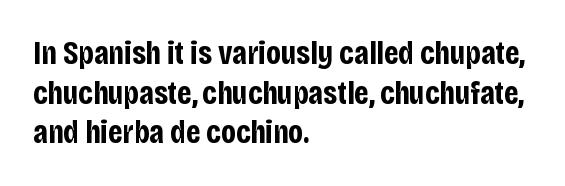
The image shows 33 px bold, condensed sans-serif type, upright; set left-aligned, line spacing 1.2x, normal letter spacing, not underlined; low stroke contrast and a large x-height.
